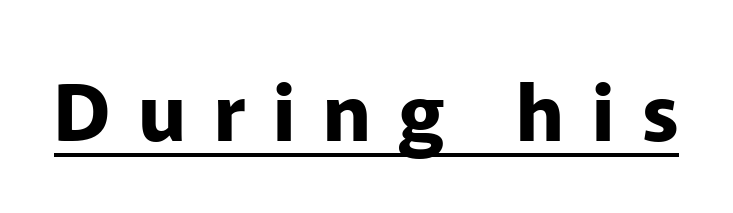
{"serif": "no", "italic": "no", "bold": "yes", "weight": "bold", "width": "normal", "stroke_contrast": "low", "x_height": "medium", "monospaced": "no", "underline": "yes", "letter_spacing": "wide", "letter_spacing_em": 0.35, "glyph_px": 79}
